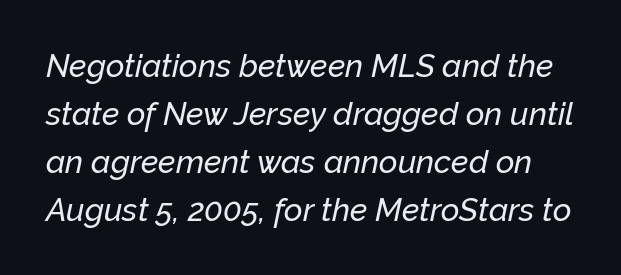
{"italic": "yes", "lean": "right", "slant_degrees": 12, "width": "normal", "stroke_contrast": "low", "x_height": "medium", "monospaced": "no", "underline": "no", "line_spacing": "normal", "line_spacing_ratio": 1.5, "letter_spacing": "normal", "letter_spacing_em": 0.0, "glyph_px": 32}
